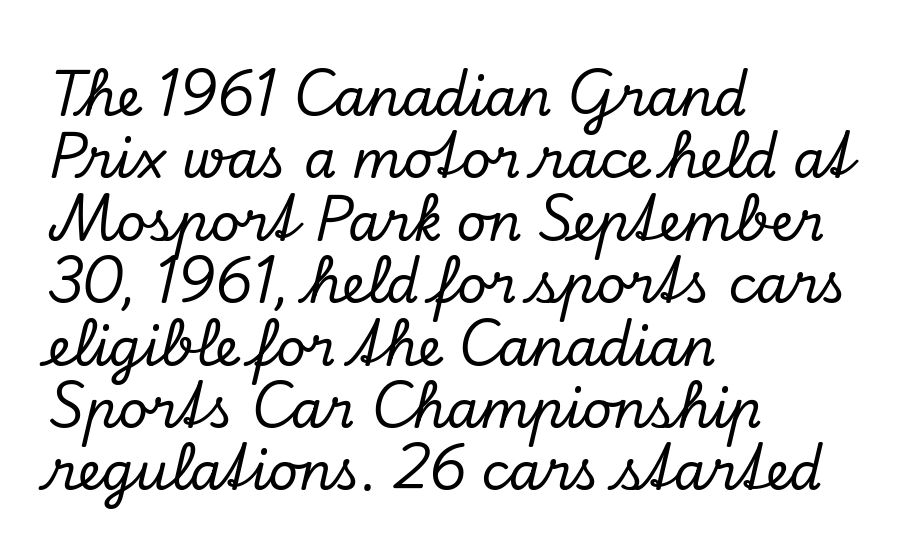
Q: Is the text italic (slanted)? A: Yes, it leans right by about 13 degrees.
Q: Is the typeface a serif or a sans-serif typeface? A: Serif.
Q: Is the text underlined? A: No.
Q: How is the paragraph aligned? A: Left-aligned.
Q: Is the spacing between letters normal or unusually wide? A: Normal.
Q: Width (condensed, normal, or wide)? A: Normal.
Q: Stroke contrast? A: Low.
Q: x-height? A: Small.
Q: Monospaced? A: No.
